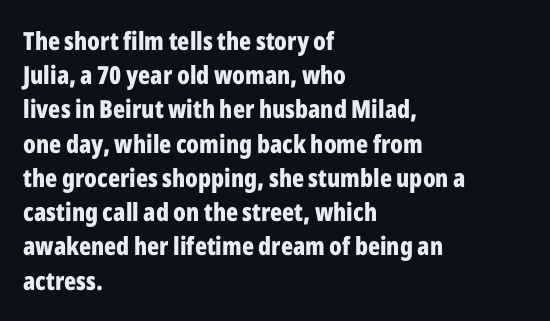
Q: Is the text bold? A: Yes.
Q: Is the text italic (slanted)? A: No, it is upright.
Q: Is the text underlined? A: No.
Q: How is the paragraph aligned? A: Left-aligned.
Q: Is the spacing between letters normal or unusually wide? A: Normal.
Q: Is the spacing between lines tight, normal or loose? A: Normal.
